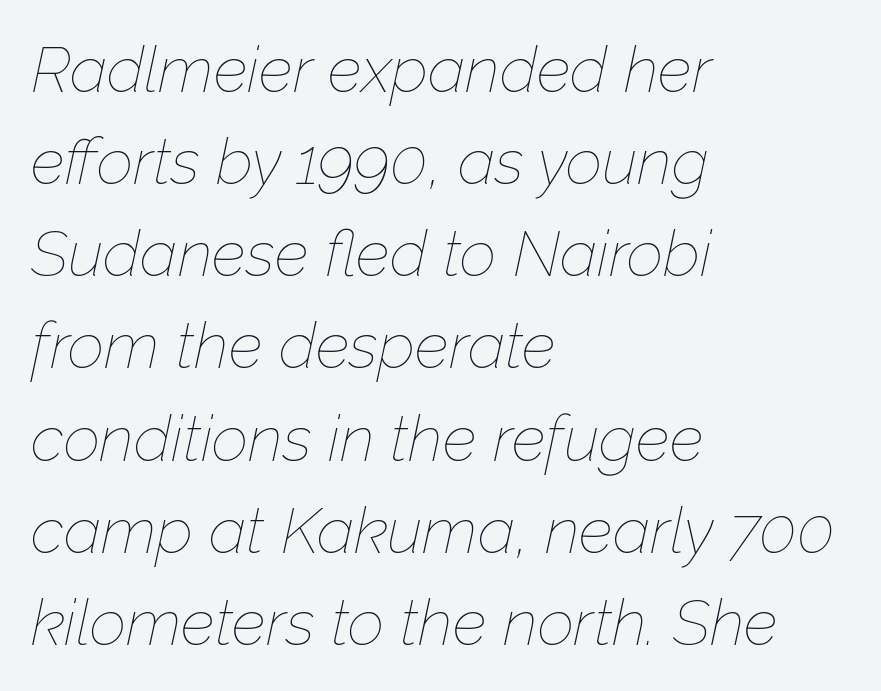
{"italic": "yes", "lean": "right", "slant_degrees": 12, "bold": "no", "weight": "thin", "width": "normal", "stroke_contrast": "low", "x_height": "medium", "monospaced": "no", "underline": "no", "align": "left", "line_spacing": "normal", "line_spacing_ratio": 1.44, "letter_spacing": "normal", "letter_spacing_em": 0.0, "glyph_px": 64}
